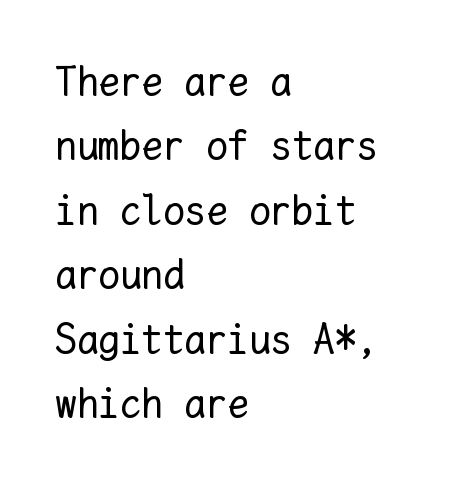
Q: Is the text bold? A: No.
Q: Is the text italic (slanted)? A: No, it is upright.
Q: Is the text underlined? A: No.
Q: How is the paragraph aligned? A: Left-aligned.
Q: Is the spacing between letters normal or unusually wide? A: Normal.
Q: Is the spacing between lines tight, normal or loose? A: Normal.
Q: Width (condensed, normal, or wide)? A: Normal.
Q: Stroke contrast? A: Low.
Q: x-height? A: Medium.
Q: Monospaced? A: Yes.
